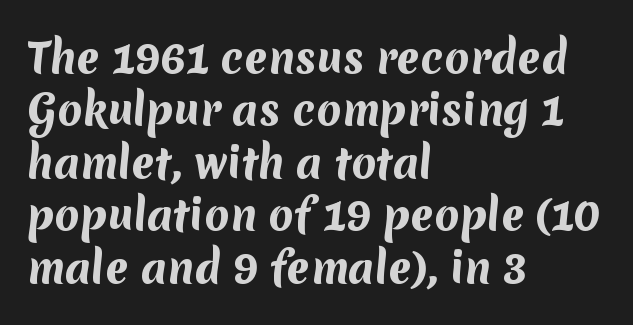
Caption: standard tracking, unaltered. One glance says typical: line gaps are just what's usual. Layout note: lines flush left. Clear beneath every line of the passage. The type family on display is of the sans-serif kind. How heavy is the stroke? Heavy — this is a bold.
